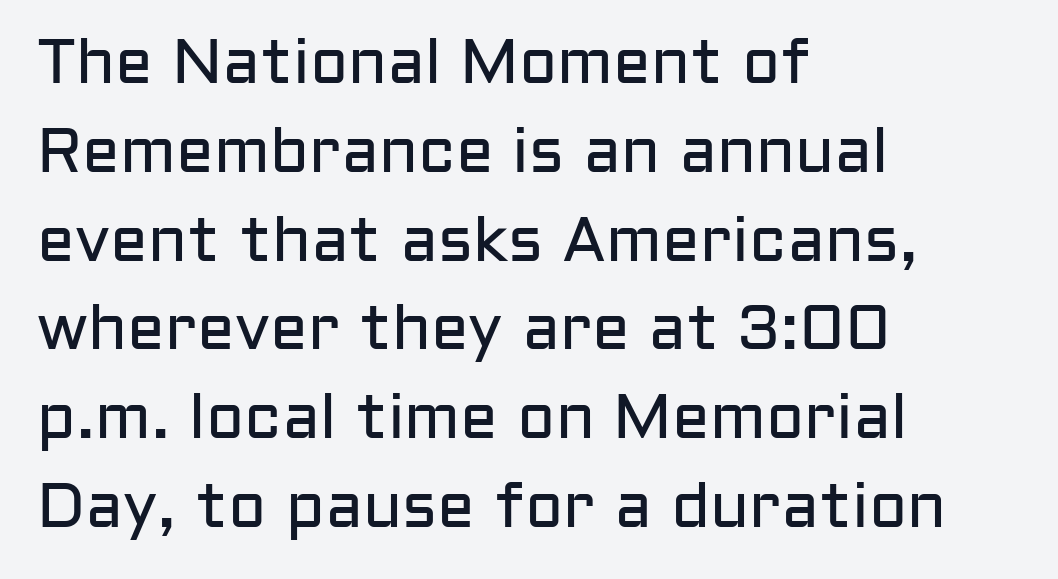
Q: Is the text bold? A: No.
Q: Is the text italic (slanted)? A: No, it is upright.
Q: Is the typeface a serif or a sans-serif typeface? A: Sans-serif.
Q: Is the text underlined? A: No.
Q: How is the paragraph aligned? A: Left-aligned.
Q: Is the spacing between letters normal or unusually wide? A: Normal.
Q: Is the spacing between lines tight, normal or loose? A: Normal.
Q: Width (condensed, normal, or wide)? A: Normal.
Q: Stroke contrast? A: Low.
Q: x-height? A: Medium.
Q: Monospaced? A: No.
